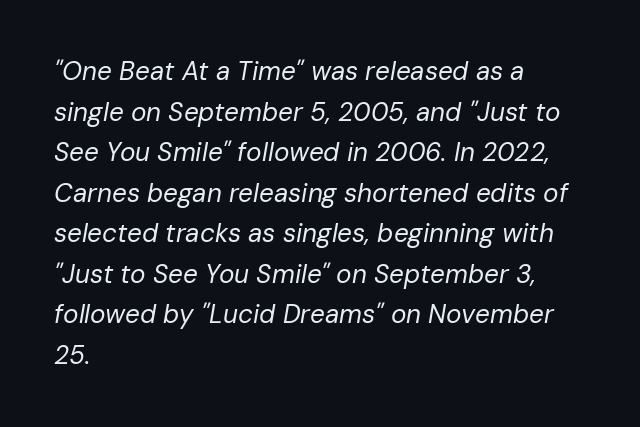
{"italic": "yes", "lean": "right", "slant_degrees": 10, "bold": "no", "underline": "no", "align": "left", "line_spacing": "normal", "line_spacing_ratio": 1.56, "letter_spacing": "normal", "letter_spacing_em": 0.0, "glyph_px": 26}
